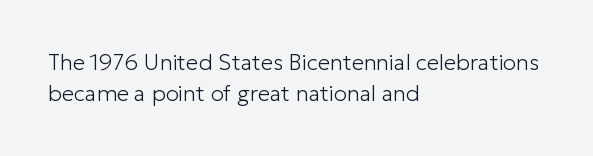
Q: Is the text bold? A: No.
Q: Is the text italic (slanted)? A: No, it is upright.
Q: Is the text underlined? A: No.
Q: How is the paragraph aligned? A: Left-aligned.
Q: Is the spacing between letters normal or unusually wide? A: Normal.
Q: Is the spacing between lines tight, normal or loose? A: Normal.
